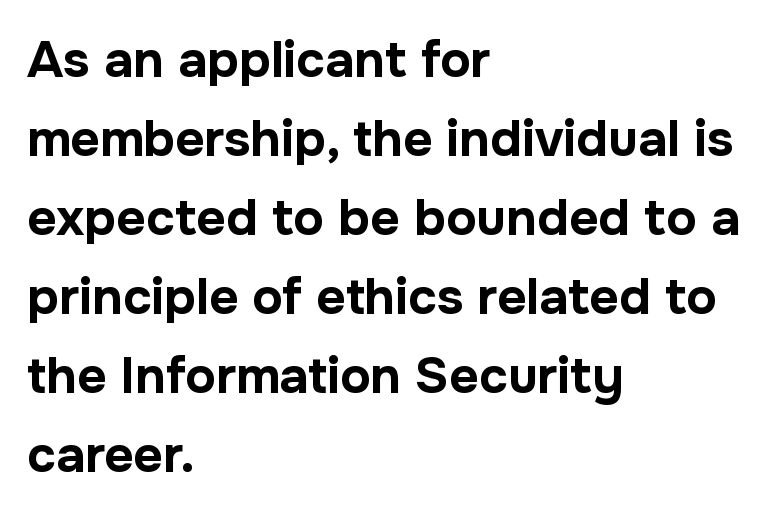
Q: Is the text bold? A: Yes.
Q: Is the text italic (slanted)? A: No, it is upright.
Q: Is the typeface a serif or a sans-serif typeface? A: Sans-serif.
Q: Is the text underlined? A: No.
Q: How is the paragraph aligned? A: Left-aligned.
Q: Is the spacing between letters normal or unusually wide? A: Normal.
Q: Is the spacing between lines tight, normal or loose? A: Normal.
Q: Width (condensed, normal, or wide)? A: Normal.
Q: Stroke contrast? A: Low.
Q: x-height? A: Medium.
Q: Monospaced? A: No.
